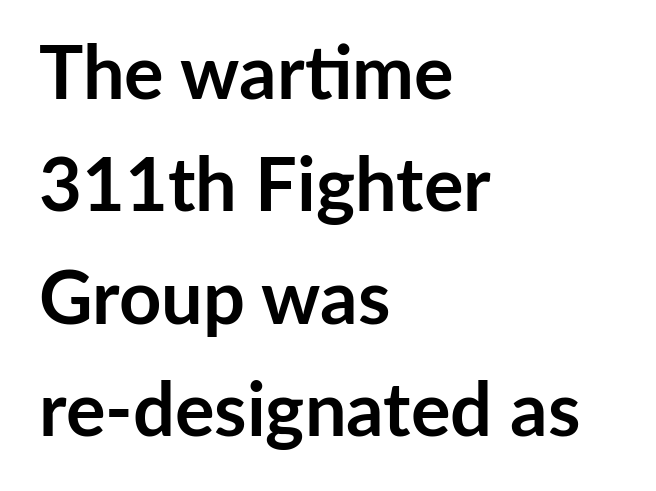
{"serif": "no", "italic": "no", "bold": "yes", "weight": "semibold", "width": "normal", "stroke_contrast": "low", "x_height": "medium", "monospaced": "no", "underline": "no", "align": "left", "line_spacing": "normal", "line_spacing_ratio": 1.52, "letter_spacing": "normal", "letter_spacing_em": 0.0, "glyph_px": 74}
